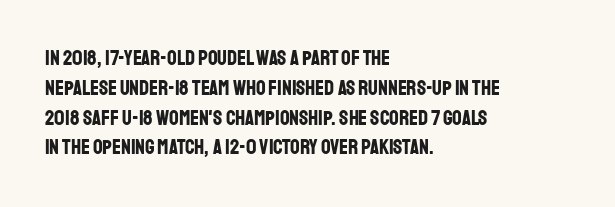
Q: Is the text bold? A: Yes.
Q: Is the text italic (slanted)? A: No, it is upright.
Q: Is the text underlined? A: No.
Q: How is the paragraph aligned? A: Left-aligned.
Q: Is the spacing between letters normal or unusually wide? A: Normal.
Q: Is the spacing between lines tight, normal or loose? A: Normal.
